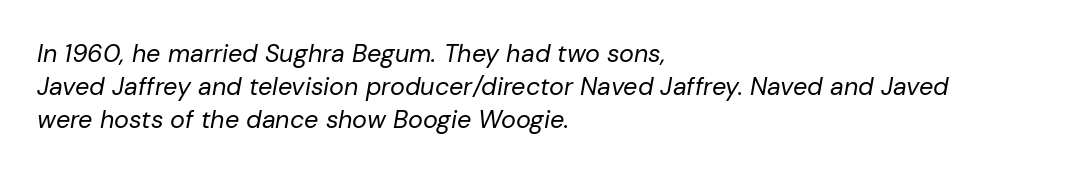
Q: Is the text bold? A: No.
Q: Is the text italic (slanted)? A: Yes, it leans right by about 10 degrees.
Q: Is the text underlined? A: No.
Q: How is the paragraph aligned? A: Left-aligned.
Q: Is the spacing between letters normal or unusually wide? A: Normal.
Q: Is the spacing between lines tight, normal or loose? A: Normal.
